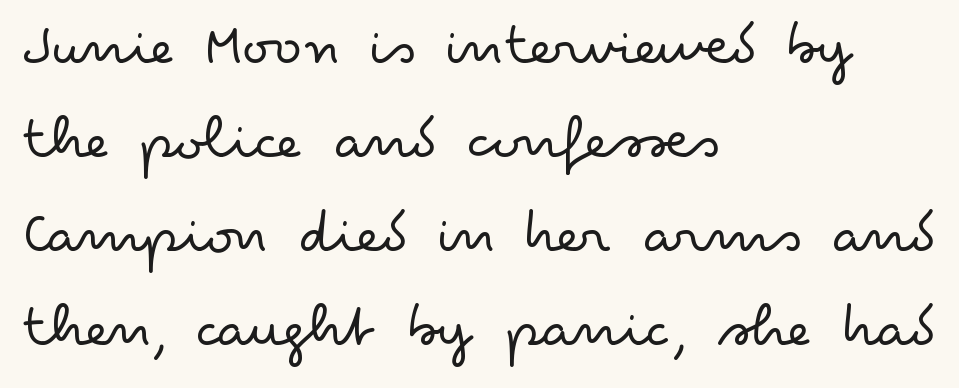
What kind of face is this? One without serifs — a sans. A normal amount of white space separates one row of letters from the next. Letters rest on an invisible, unmarked baseline. The horizontal fit of the characters is conventional and even.
